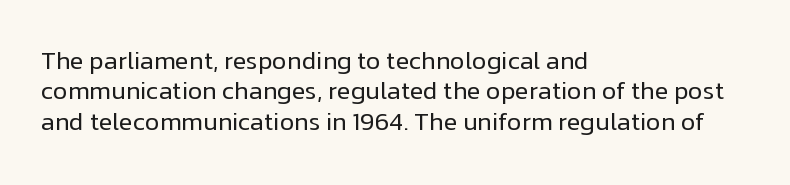
Nope, not italic — everything's standing straight. Only glyphs here, with clear space below each row. Leftover space on each line is placed entirely after the last word. The gaps between neighbouring characters are ordinary and unremarkable. A light-to-regular cut is what we see here.
